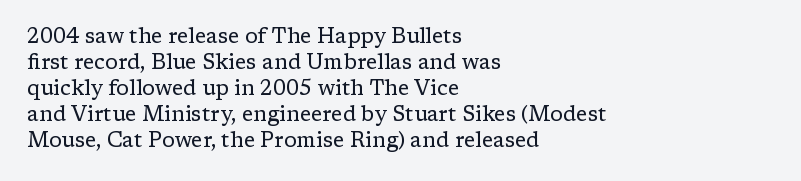
The typography opts for an upright posture over an oblique one. Unmarked baselines from the first word to the last. Students, note that the glyphs here touch the page at normal intervals. Which margin do the lines hug? The left one — the right edge is uneven. The typesetting does not lean heavy: it is not bold.
